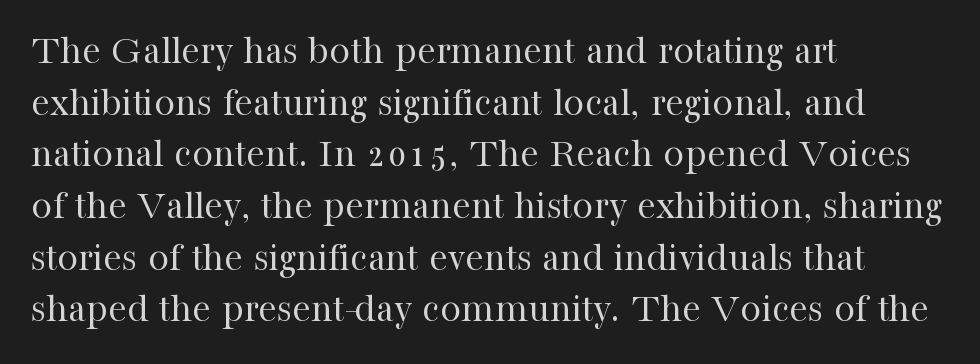
Q: Is the text bold? A: No.
Q: Is the text italic (slanted)? A: No, it is upright.
Q: Is the typeface a serif or a sans-serif typeface? A: Serif.
Q: Is the text underlined? A: No.
Q: How is the paragraph aligned? A: Left-aligned.
Q: Is the spacing between letters normal or unusually wide? A: Normal.
Q: Width (condensed, normal, or wide)? A: Normal.
Q: Stroke contrast? A: High.
Q: x-height? A: Medium.
Q: Monospaced? A: No.
